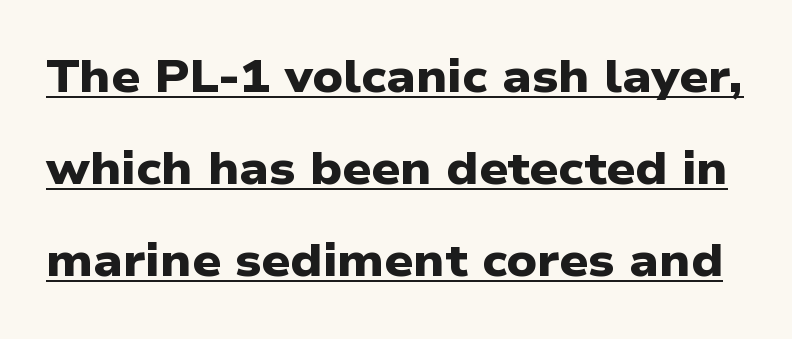
Underlined type. Type style note: lacks serifs. Baseline-to-baseline distance is far greater than the letter height. Tracking here is standard; glyphs follow each other at the usual distance. Heavy-handed strokes throughout: this text is bold.
